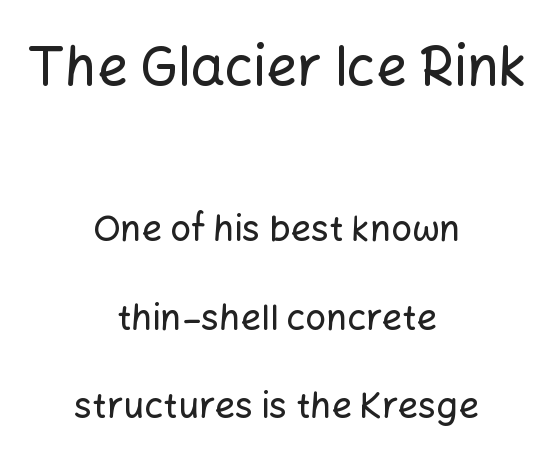
A sans-serif font was chosen for this passage. Which chunk is bigger? The first one — the top block dwarfs the bottom. Nope, not italic — everything's standing straight. The string is rendered with underlining switched off. Tracking here is standard; glyphs follow each other at the usual distance.
